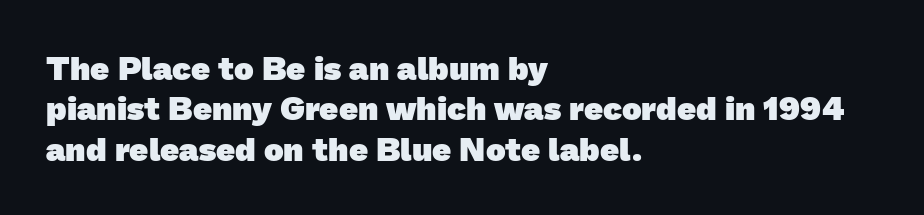
A bare baseline throughout the passage. Caption: multi-line text, flush left, ragged right. Strokes here are thick enough to call this a true bold. Varying glyph widths throughout — classic text-font behaviour.
